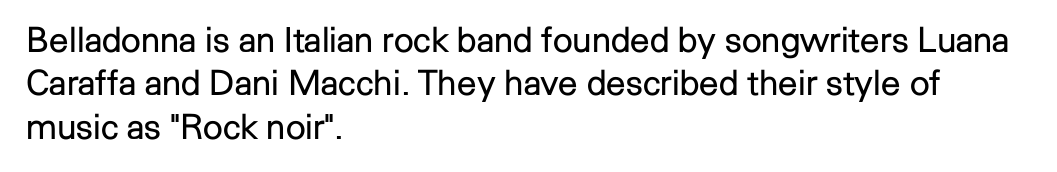
Q: Is the text bold? A: No.
Q: Is the text italic (slanted)? A: No, it is upright.
Q: Is the typeface a serif or a sans-serif typeface? A: Sans-serif.
Q: Is the text underlined? A: No.
Q: How is the paragraph aligned? A: Left-aligned.
Q: Is the spacing between letters normal or unusually wide? A: Normal.
Q: Width (condensed, normal, or wide)? A: Normal.
Q: Stroke contrast? A: Low.
Q: x-height? A: Medium.
Q: Monospaced? A: No.
